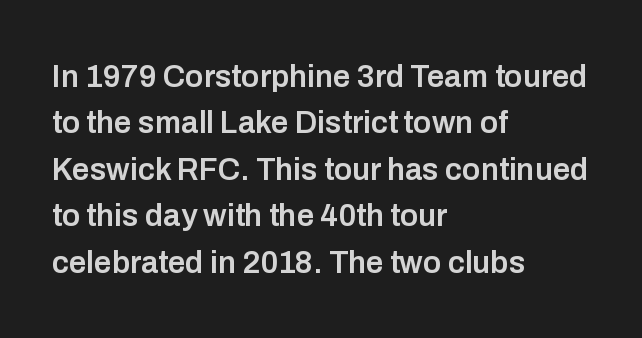
The image shows 31 px semibold sans-serif type, upright; set left-aligned, normal line spacing (1.5x), normal letter spacing, not underlined; low stroke contrast and a medium x-height.
